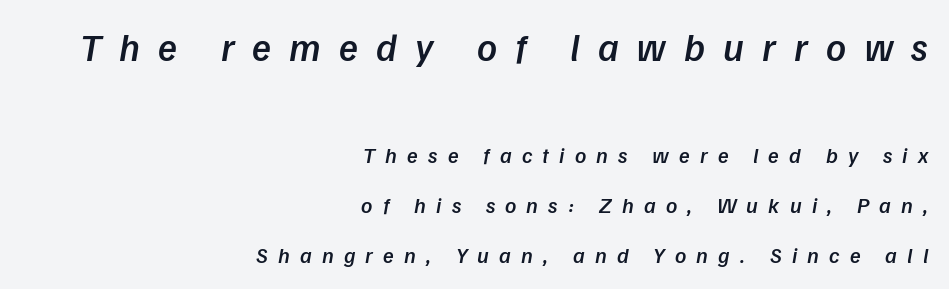
{"serif": "no", "bold": "semi", "weight": "semibold", "width": "normal", "stroke_contrast": "low", "x_height": "medium", "monospaced": "no", "underline": "no", "align": "right", "line_spacing": "loose", "line_spacing_ratio": 2.26, "letter_spacing": "wide", "letter_spacing_em": 0.46, "larger_block": "first", "size_ratio": 1.77, "glyph_px": 39}
